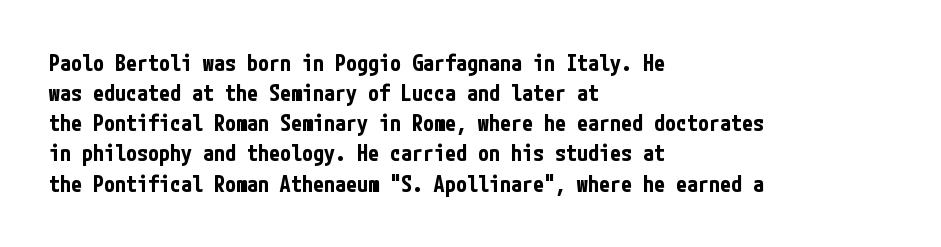
{"italic": "no", "bold": "yes", "underline": "no", "align": "left", "line_spacing": "normal", "line_spacing_ratio": 1.37, "letter_spacing": "normal", "letter_spacing_em": 0.0, "glyph_px": 22}
